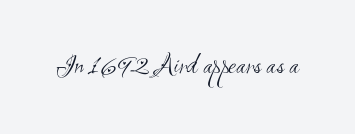
The image shows 29 px light, condensed sans-serif type; set normal letter spacing, not underlined; medium stroke contrast and a small x-height.
